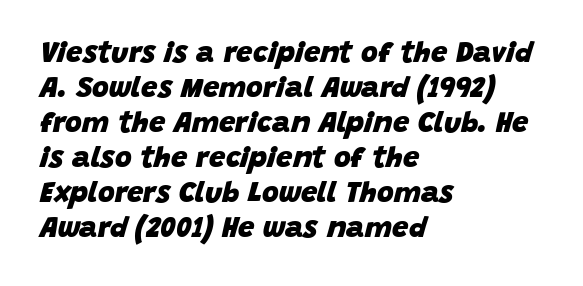
The lettering tilts uniformly, giving the passage an italic look. The passage shown has conventional tracking throughout. Check under the words: just untouched page. Does the weight exceed regular? Yes, all the way to bold. Each line starts at the same left margin while the right side varies.
